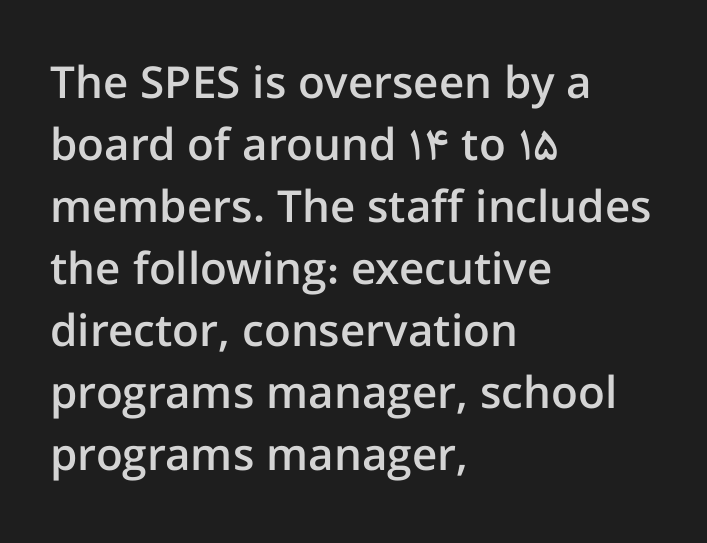
{"serif": "no", "italic": "no", "bold": "semi", "weight": "semibold", "width": "normal", "stroke_contrast": "low", "x_height": "medium", "monospaced": "no", "underline": "no", "align": "left", "line_spacing": "normal", "line_spacing_ratio": 1.41, "letter_spacing": "normal", "letter_spacing_em": 0.0, "glyph_px": 44}
